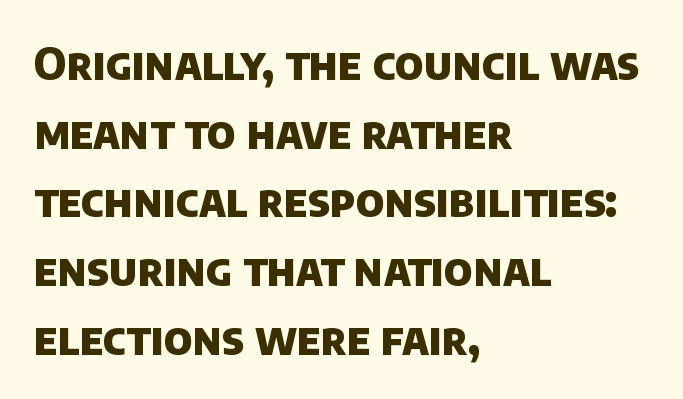
Q: Is the text bold? A: Yes.
Q: Is the typeface a serif or a sans-serif typeface? A: Sans-serif.
Q: Is the text underlined? A: No.
Q: How is the paragraph aligned? A: Left-aligned.
Q: Is the spacing between letters normal or unusually wide? A: Normal.
Q: Is the spacing between lines tight, normal or loose? A: Normal.
Q: Width (condensed, normal, or wide)? A: Normal.
Q: Stroke contrast? A: Low.
Q: x-height? A: Large.
Q: Monospaced? A: No.
